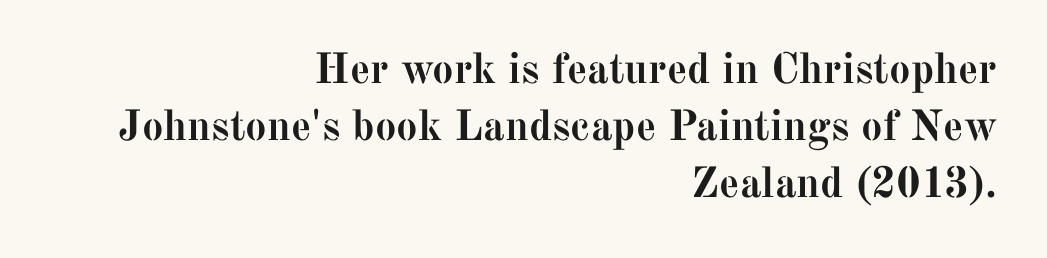
The line texture is even and compact thanks to regular tracking. Does the weight exceed regular? Yes, all the way to bold. The baseline area is clear. Proportional: the letters do not fall into vertical columns.
